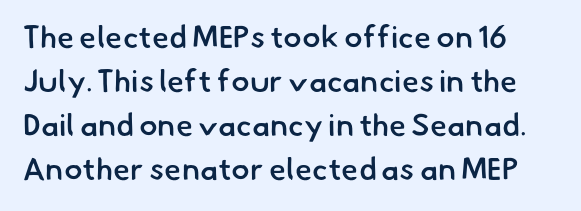
The image shows 31 px semibold sans-serif type; set normal line spacing (1.42x), normal letter spacing, not underlined; low stroke contrast and a small x-height.
